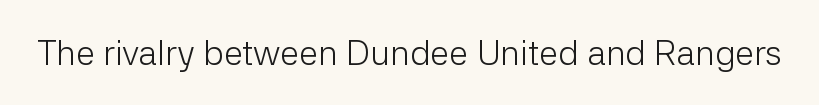
A typesetter would label this face a sans. A roman cut, with each character standing at attention. Type without underlining. Proportional: the letters do not fall into vertical columns. The characters are drawn with everyday or finer stroke widths.
